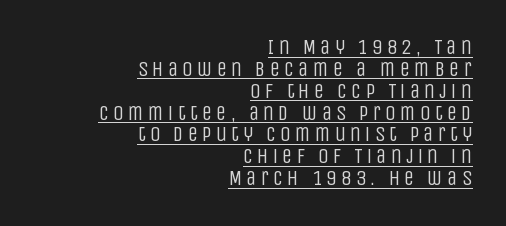
{"italic": "no", "bold": "no", "underline": "yes", "align": "right", "line_spacing": "tight", "line_spacing_ratio": 1.04, "glyph_px": 21}
